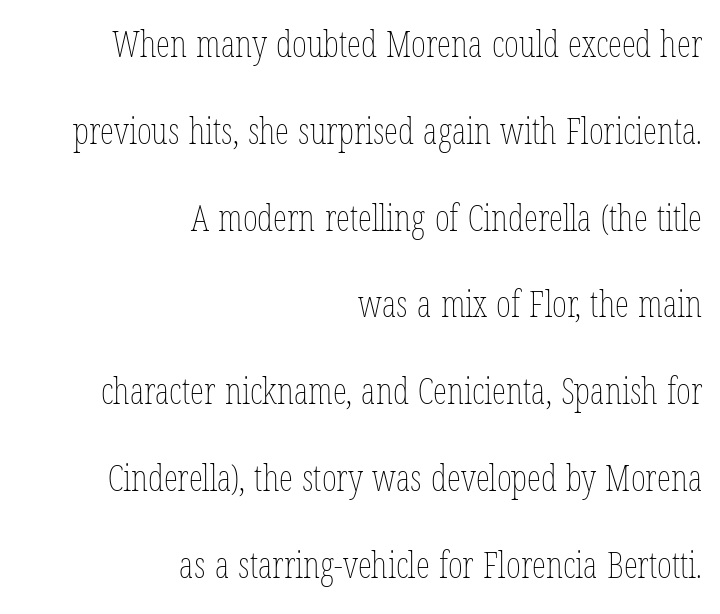
The image shows 36 px thin, condensed type, upright; set right-aligned, loose line spacing (2.41x), normal letter spacing, not underlined; low stroke contrast and a medium x-height.
